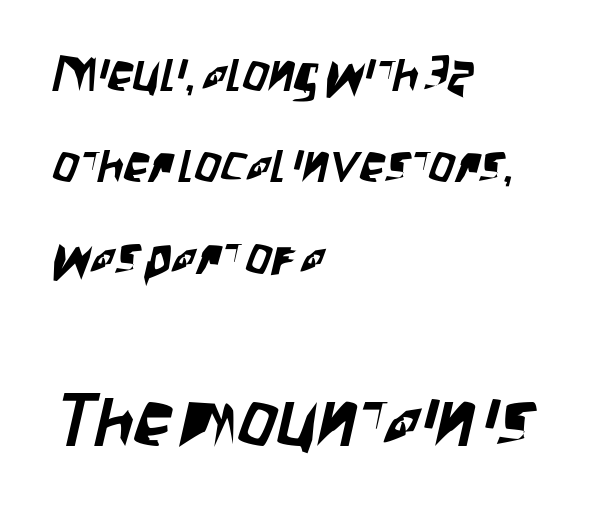
{"serif": "no", "width": "condensed", "stroke_contrast": "low", "x_height": "large", "monospaced": "no", "underline": "no", "align": "left", "line_spacing_ratio": 1.79, "letter_spacing": "normal", "letter_spacing_em": 0.0, "larger_block": "second", "size_ratio": 1.49, "glyph_px": 76}
